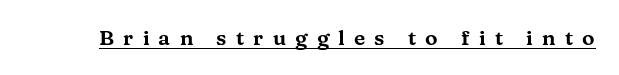
{"italic": "no", "underline": "yes", "letter_spacing": "wide", "letter_spacing_em": 0.44, "glyph_px": 21}
